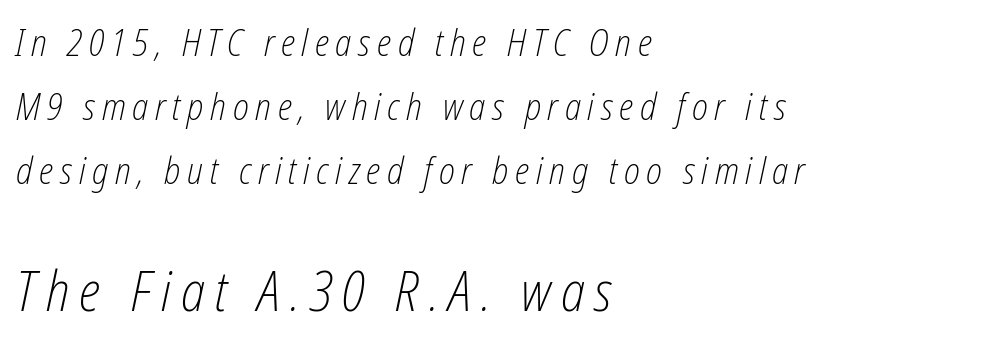
Notice how the passage keeps a crisp vertical edge on the left only. Caption: face not bold, strokes unweighted. The text carries the slant typical of an italic or oblique font. The emphasis by scale lands on block number two, below. Spacing verdict: proportional, widths tailored to each character. The glyphs are unaccompanied by any horizontal stroke below them.
